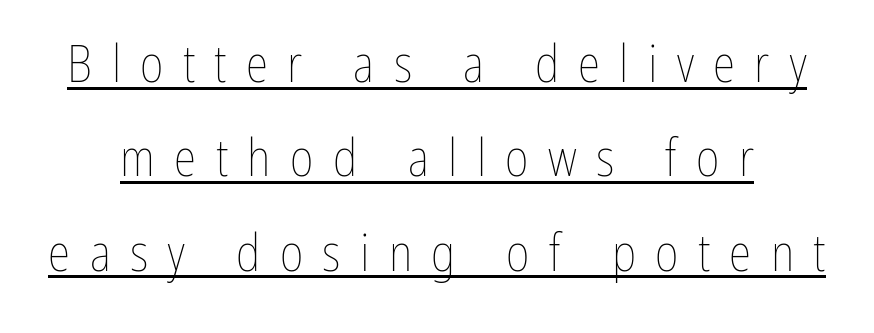
The letterforms sit at book weight or below. This sample uses expanded letter spacing, leaving extra air between glyphs. This is roman type, the default non-slanted kind. Beneath each row of characters lies a ruled line. Character widths vary here, with narrow letters taking less room than wide ones.
